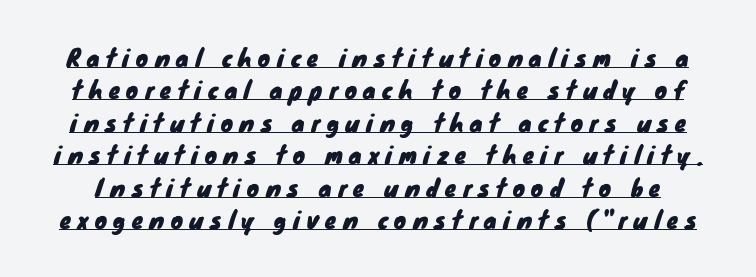
Q: Is the text underlined? A: Yes.
Q: Is the spacing between letters normal or unusually wide? A: Unusually wide.
Q: Is the spacing between lines tight, normal or loose? A: Normal.
